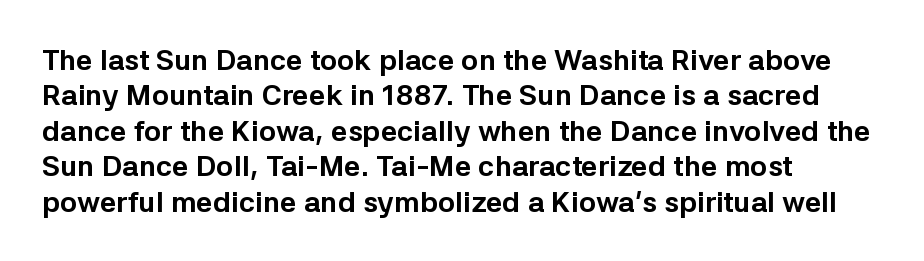
The image shows 29 px bold sans-serif type, upright; set left-aligned, line spacing 1.22x, normal letter spacing, not underlined; low stroke contrast and a medium x-height.
